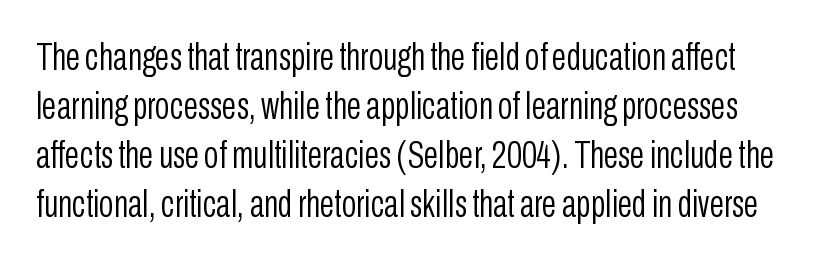
The image shows 38 px light, condensed sans-serif type, upright; set normal line spacing (1.29x), normal letter spacing, not underlined; low stroke contrast and a medium x-height.
